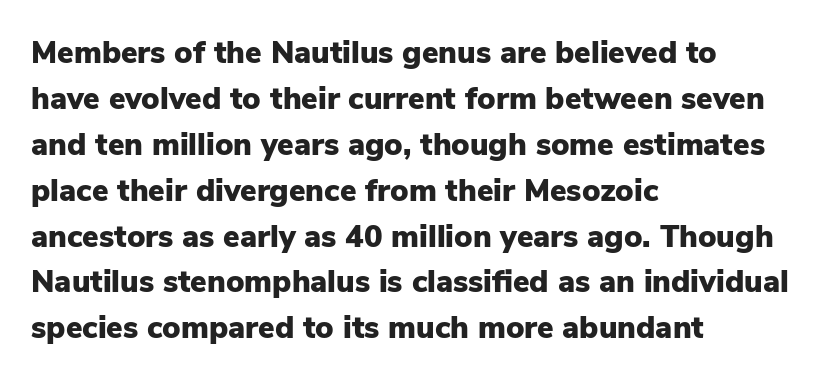
The image shows 31 px heavy sans-serif type, upright; set left-aligned, normal line spacing (1.48x), normal letter spacing, not underlined; low stroke contrast and a medium x-height.
